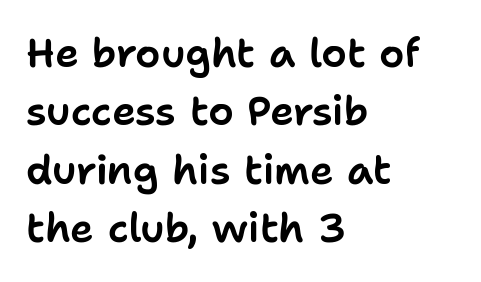
Decoration check: the copy has no underline. The specimen reads as upright at a glance. These lines are composed in type without serifs. A typesetter would call this zero additional tracking. Notice how descenders clear the ascenders below comfortably — that's standard leading. Compared with a centered layout, this one pins lines to the left instead.
